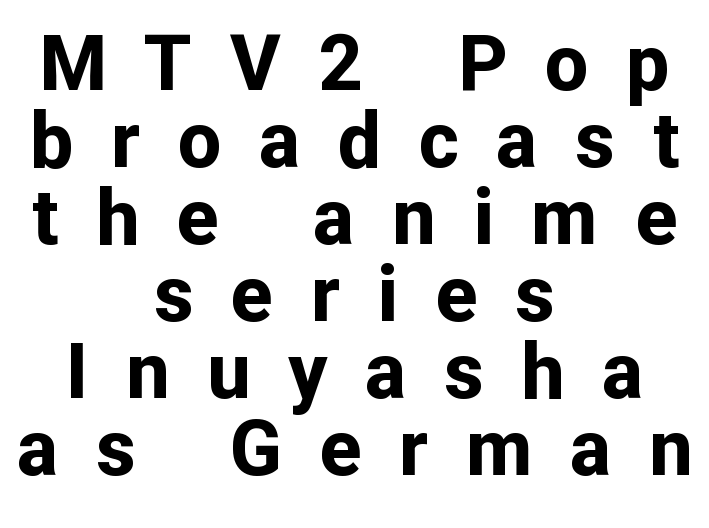
Q: Is the text bold? A: Yes.
Q: Is the text italic (slanted)? A: No, it is upright.
Q: Is the typeface a serif or a sans-serif typeface? A: Sans-serif.
Q: Is the text underlined? A: No.
Q: How is the paragraph aligned? A: Centered.
Q: Is the spacing between letters normal or unusually wide? A: Unusually wide.
Q: Is the spacing between lines tight, normal or loose? A: Tight.
Q: Width (condensed, normal, or wide)? A: Normal.
Q: Stroke contrast? A: Low.
Q: x-height? A: Medium.
Q: Monospaced? A: No.
